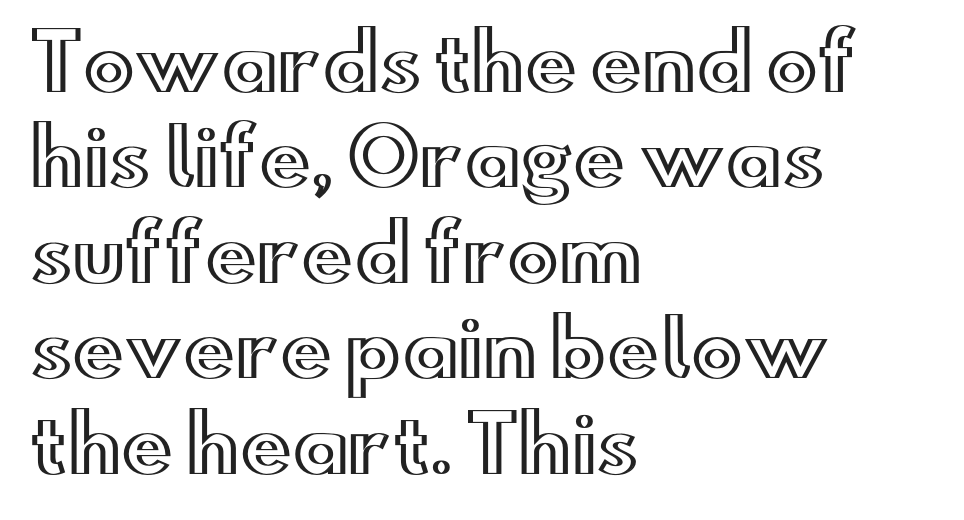
The image shows 77 px wide type, upright; set left-aligned, line spacing 1.24x, normal letter spacing, not underlined; a small x-height.
